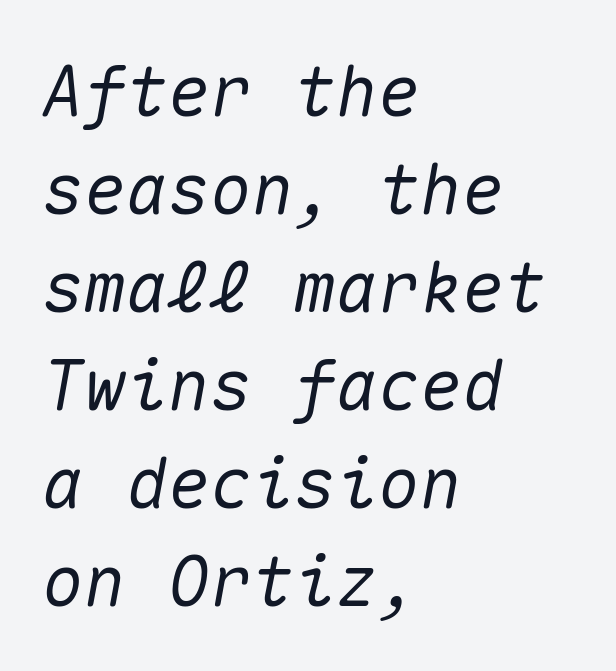
The image shows 70 px text type, italic (leaning right), monospaced; set left-aligned, normal line spacing (1.4x), normal letter spacing, not underlined; medium stroke contrast and a medium x-height.
